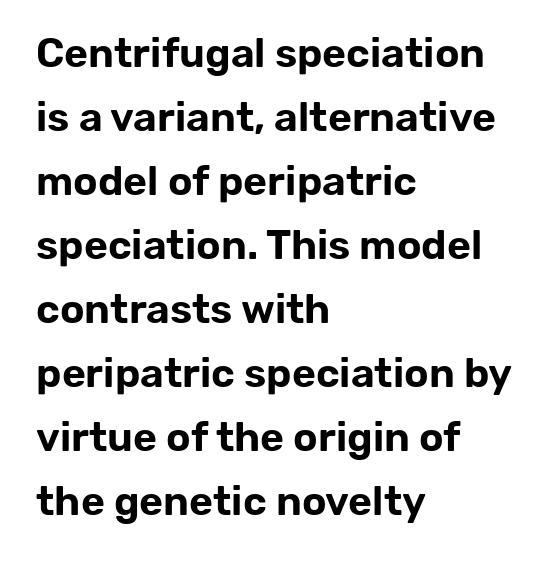
The image shows 41 px sans-serif type, upright; set left-aligned, normal line spacing (1.56x), normal letter spacing, not underlined; low stroke contrast and a medium x-height.
